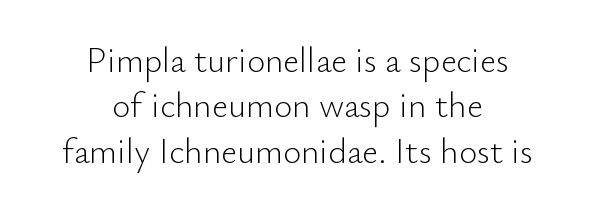
The letterforms sit at book weight or below. Only glyphs here, with clear space below each row. The compositor balanced each line on the midline. Are there feet on the stems? There aren't — it's a sans. This is roman type, the default non-slanted kind.
